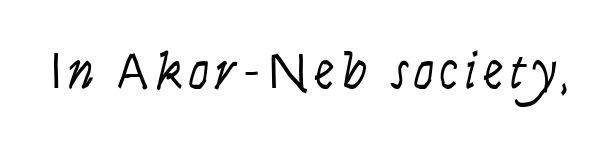
Q: Is the text bold? A: No.
Q: Is the text italic (slanted)? A: Yes, it leans right by about 9 degrees.
Q: Is the text underlined? A: No.
Q: Width (condensed, normal, or wide)? A: Condensed.
Q: Stroke contrast? A: Low.
Q: x-height? A: Large.
Q: Monospaced? A: No.
